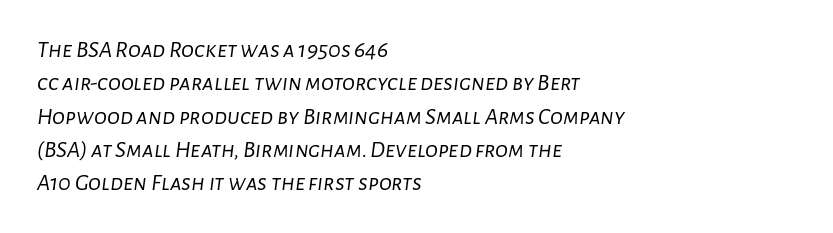
Beneath every word, the page is bare. If you drew a line through each stem, it would be angled. Bold? No — there's no thickening of the strokes. What's the leading like? Ordinary, nothing unusual. The paragraph shown leans on its left margin. Inter-character spacing is left at the font's built-in metrics.
